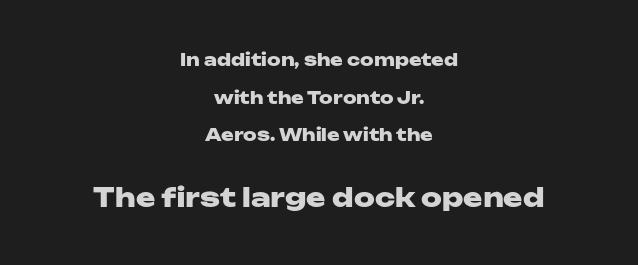
Q: Is the text bold? A: Yes.
Q: Is the text italic (slanted)? A: No, it is upright.
Q: Is the text underlined? A: No.
Q: How is the paragraph aligned? A: Centered.
Q: Is the spacing between letters normal or unusually wide? A: Normal.
Q: Is the spacing between lines tight, normal or loose? A: Loose.
Q: Which block of text is set in a larger size, the first (top) or the second (bottom)? A: The second (bottom) one.
